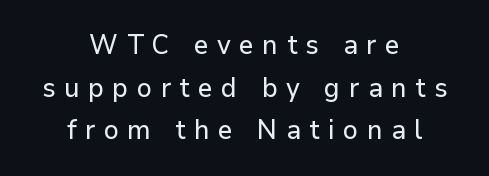
{"italic": "no", "underline": "no", "align": "center", "line_spacing": "normal", "line_spacing_ratio": 1.58, "letter_spacing": "wide", "letter_spacing_em": 0.32, "glyph_px": 27}
